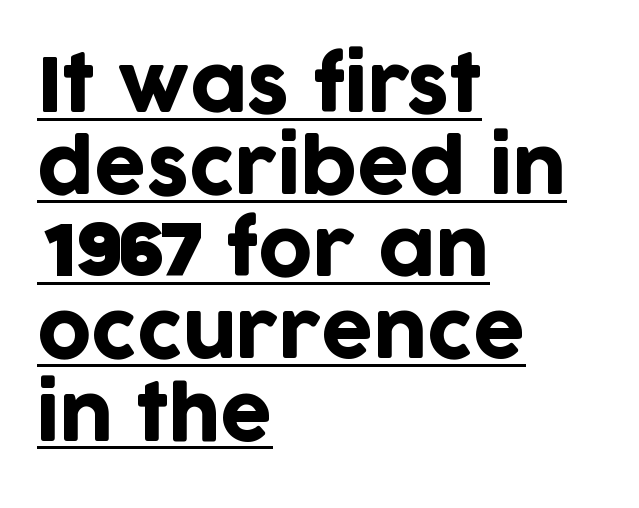
The image shows 74 px sans-serif type, upright; set left-aligned, tight line spacing (1.11x), normal letter spacing, underlined; low stroke contrast and a large x-height.
